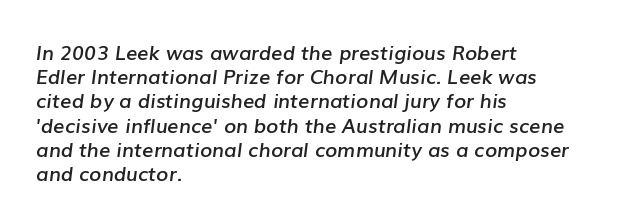
Is the letter spacing exaggerated? No — it looks like the ordinary default. The strokes are fattened partway — semibold, not bold. The lettering tilts uniformly, giving the passage an italic look. These lines are set flush left with a ragged right edge. The strip under each line holds only bare page.
